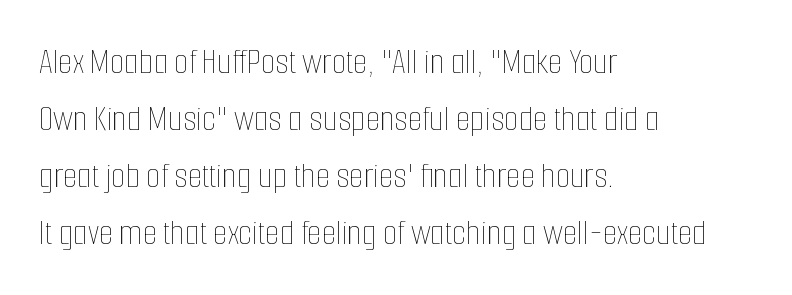
{"italic": "no", "bold": "no", "weight": "thin", "width": "condensed", "stroke_contrast": "low", "x_height": "medium", "monospaced": "no", "underline": "no", "align": "left", "line_spacing": "normal", "line_spacing_ratio": 1.54, "letter_spacing": "normal", "letter_spacing_em": 0.0, "glyph_px": 37}
